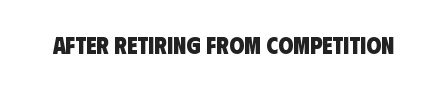
Standard letterfit; no display-style spreading of the glyphs. What weight is shown? A full bold with thick strokes. Has an underline been added? It has not.
